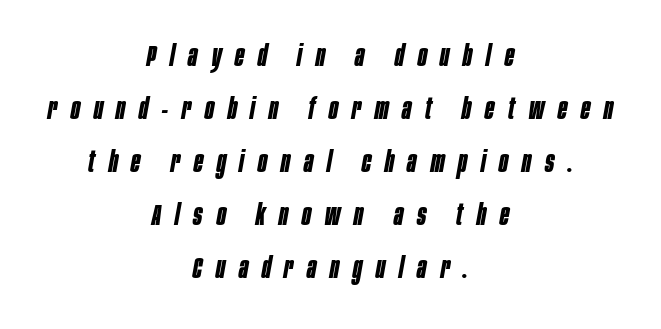
Q: Is the text bold? A: Yes.
Q: Is the text italic (slanted)? A: Yes, it leans right by about 10 degrees.
Q: Is the text underlined? A: No.
Q: How is the paragraph aligned? A: Centered.
Q: Is the spacing between letters normal or unusually wide? A: Unusually wide.
Q: Width (condensed, normal, or wide)? A: Condensed.
Q: Stroke contrast? A: Low.
Q: x-height? A: Large.
Q: Monospaced? A: No.
